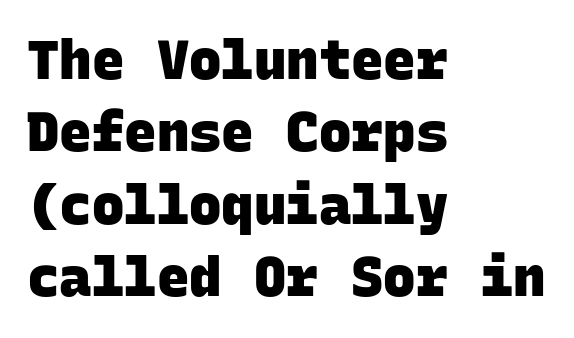
Q: Is the text bold? A: Yes.
Q: Is the typeface a serif or a sans-serif typeface? A: Sans-serif.
Q: Is the text underlined? A: No.
Q: How is the paragraph aligned? A: Left-aligned.
Q: Is the spacing between letters normal or unusually wide? A: Normal.
Q: Is the spacing between lines tight, normal or loose? A: Normal.
Q: Width (condensed, normal, or wide)? A: Normal.
Q: Stroke contrast? A: Low.
Q: x-height? A: Large.
Q: Monospaced? A: Yes.
